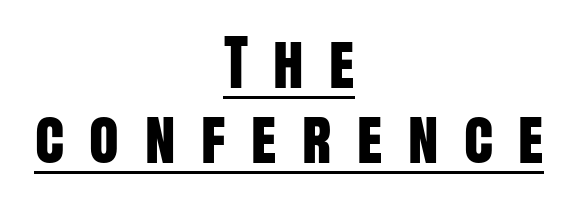
Typographically, this falls in the sans-serif category. Think of a printed novel: that variable character pitch is what you see here. Teacher's note: observe the equal gaps on both sides — that is centered alignment. The letters stand straight up with perfectly vertical stems. Letter spacing: wide.
